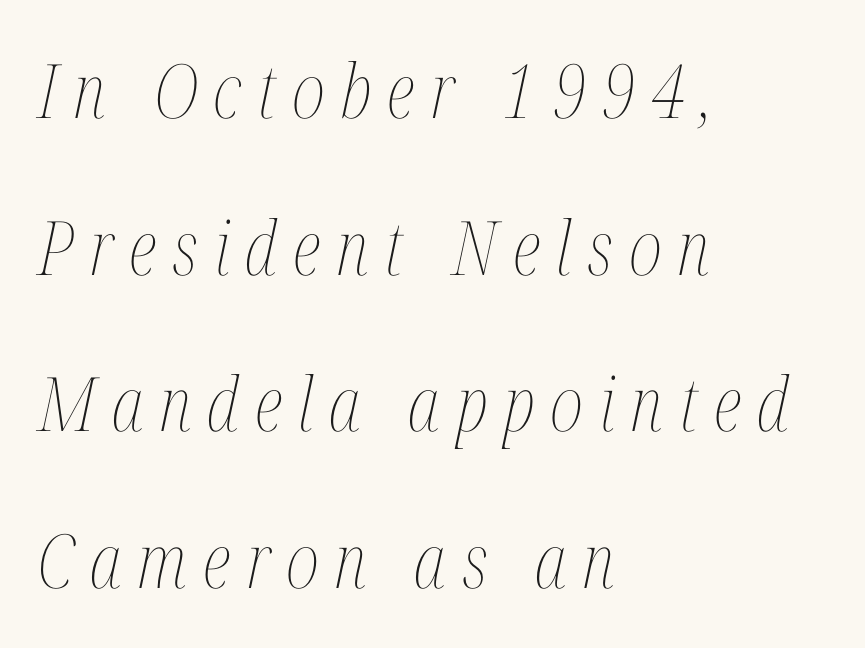
Q: Is the text bold? A: No.
Q: Is the text italic (slanted)? A: Yes, it leans right by about 12 degrees.
Q: Is the text underlined? A: No.
Q: How is the paragraph aligned? A: Left-aligned.
Q: Is the spacing between letters normal or unusually wide? A: Unusually wide.
Q: Is the spacing between lines tight, normal or loose? A: Loose.
Q: Width (condensed, normal, or wide)? A: Condensed.
Q: Stroke contrast? A: Medium.
Q: x-height? A: Medium.
Q: Monospaced? A: No.
